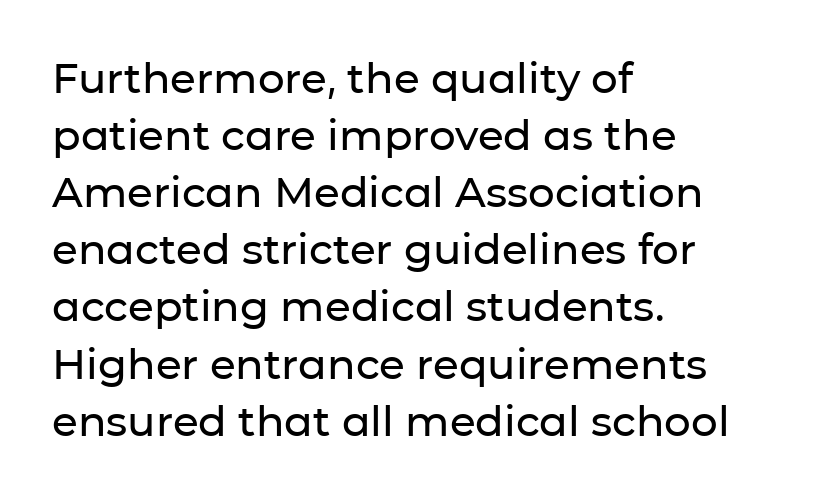
The image shows 42 px sans-serif type, upright; set left-aligned, normal line spacing (1.36x), normal letter spacing, not underlined; low stroke contrast and a medium x-height.
